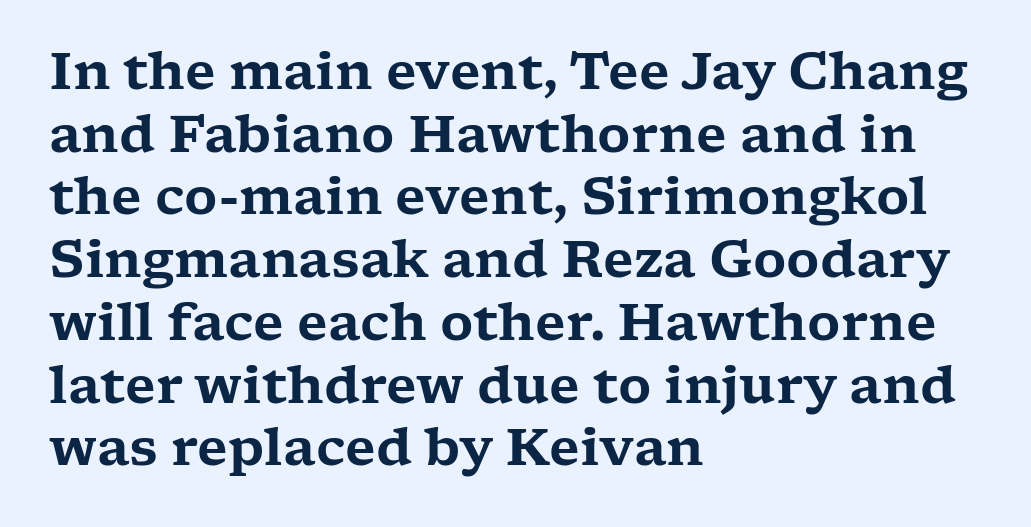
Posture: straight, roman, zero tilt. The baseline area is clear. Note: serifs present on the glyphs. Is the block centered? No — it sits flush against the left margin. There is no visible air inserted between adjacent glyphs.
